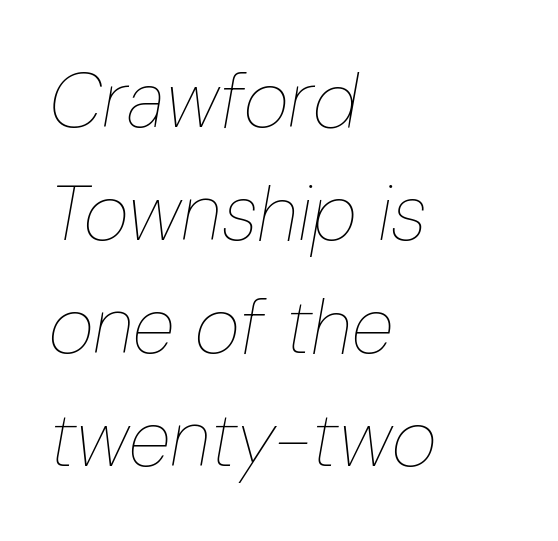
The image shows 78 px thin, condensed type, italic (leaning right); set left-aligned, normal line spacing (1.45x), normal letter spacing, not underlined; low stroke contrast and a medium x-height.
